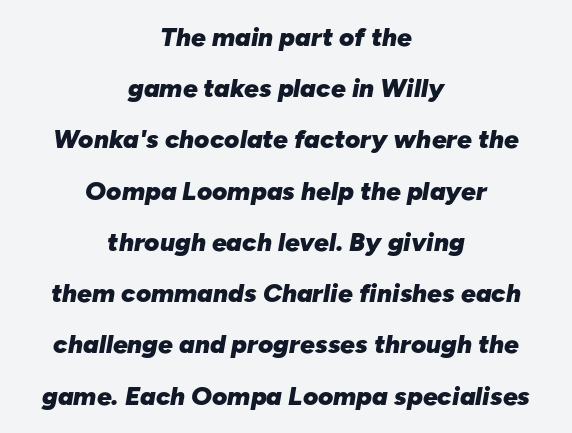
{"italic": "yes", "lean": "right", "slant_degrees": 10, "bold": "yes", "underline": "no", "align": "center", "line_spacing": "loose", "line_spacing_ratio": 1.97, "letter_spacing": "normal", "letter_spacing_em": 0.0, "glyph_px": 26}
